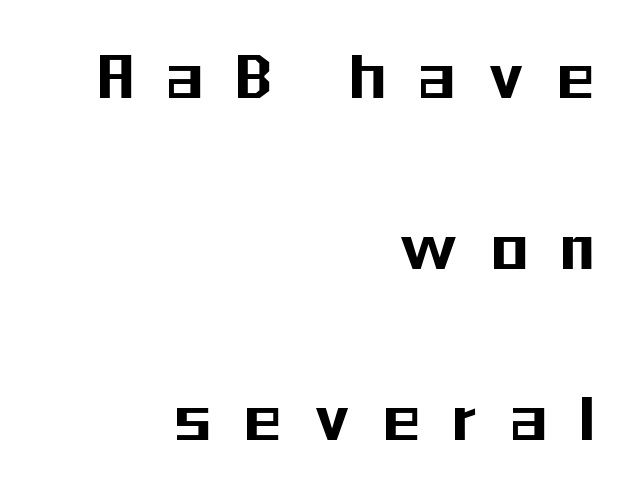
{"serif": "no", "italic": "no", "width": "condensed", "stroke_contrast": "medium", "x_height": "medium", "monospaced": "no", "underline": "no", "align": "right", "line_spacing": "loose", "line_spacing_ratio": 2.34, "letter_spacing": "wide", "letter_spacing_em": 0.47, "glyph_px": 73}
